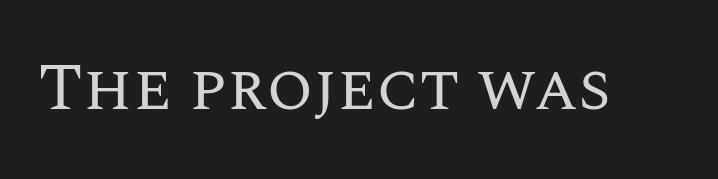
The image shows 67 px regular-weight type, upright; set normal letter spacing, not underlined; medium stroke contrast and a large x-height.
